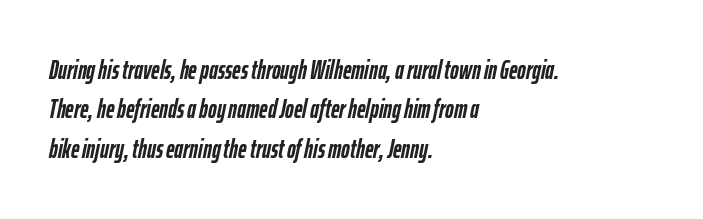
Notice how thick the strokes are: this is what a full bold looks like. Descenders are the only things crossing below the line. The rendering applies a slant to the glyphs. The ragged edge is on the right, which tells us the setting is flush left.
